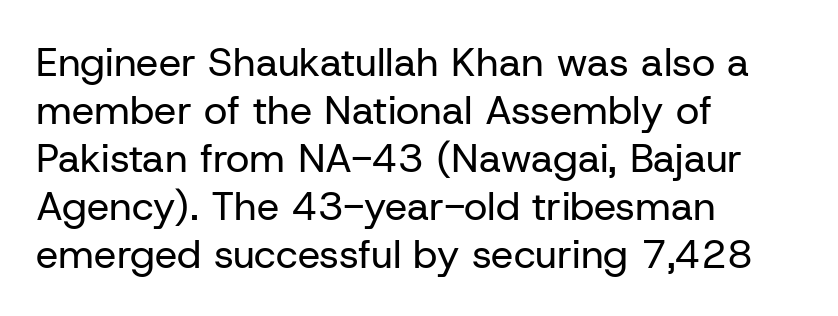
{"serif": "no", "italic": "no", "bold": "no", "weight": "regular", "width": "normal", "stroke_contrast": "low", "x_height": "medium", "monospaced": "no", "underline": "no", "align": "left", "line_spacing_ratio": 1.2, "letter_spacing": "normal", "letter_spacing_em": 0.0, "glyph_px": 40}
